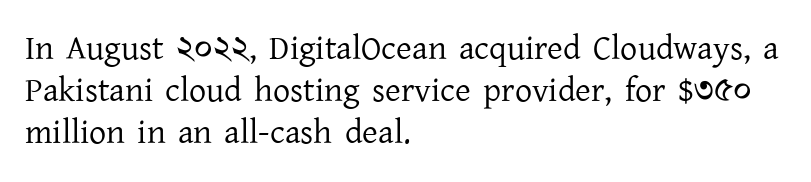
The image shows 34 px regular-weight serif type, upright; set left-aligned, line spacing 1.23x, normal letter spacing, not underlined; low stroke contrast and a medium x-height.
